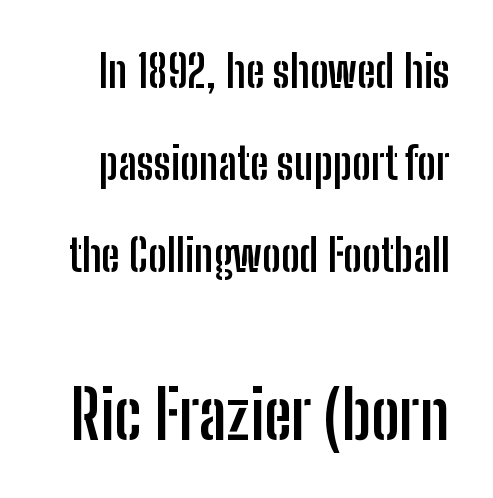
Q: Is the text bold? A: Yes.
Q: Is the text italic (slanted)? A: No, it is upright.
Q: Is the typeface a serif or a sans-serif typeface? A: Sans-serif.
Q: Is the text underlined? A: No.
Q: Is the spacing between letters normal or unusually wide? A: Normal.
Q: Is the spacing between lines tight, normal or loose? A: Loose.
Q: Which block of text is set in a larger size, the first (top) or the second (bottom)? A: The second (bottom) one.
Q: Width (condensed, normal, or wide)? A: Condensed.
Q: Stroke contrast? A: Low.
Q: x-height? A: Medium.
Q: Monospaced? A: No.
